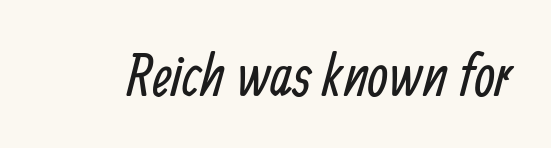
Is this a sans? Yes — the strokes have no serifs. The weight would be labelled regular, book, light, or lighter still. Think of a printed novel: that variable character pitch is what you see here. The foot of each line stays bare and open.
